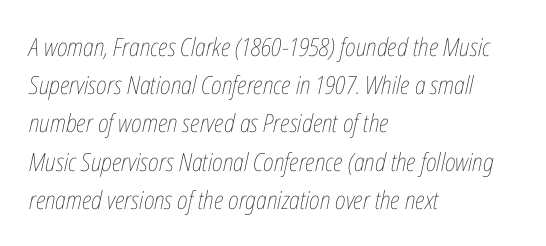
Q: Is the text bold? A: No.
Q: Is the text italic (slanted)? A: Yes, it leans right by about 12 degrees.
Q: Is the text underlined? A: No.
Q: How is the paragraph aligned? A: Left-aligned.
Q: Is the spacing between letters normal or unusually wide? A: Normal.
Q: Is the spacing between lines tight, normal or loose? A: Normal.
